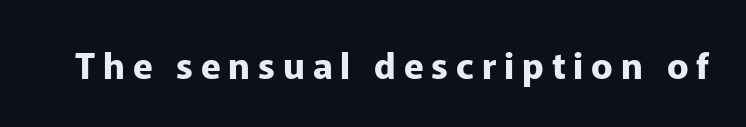
Q: Is the text bold? A: Yes.
Q: Is the text italic (slanted)? A: No, it is upright.
Q: Is the typeface a serif or a sans-serif typeface? A: Sans-serif.
Q: Is the text underlined? A: No.
Q: Is the spacing between letters normal or unusually wide? A: Unusually wide.
Q: Width (condensed, normal, or wide)? A: Normal.
Q: Stroke contrast? A: Low.
Q: x-height? A: Medium.
Q: Monospaced? A: No.
